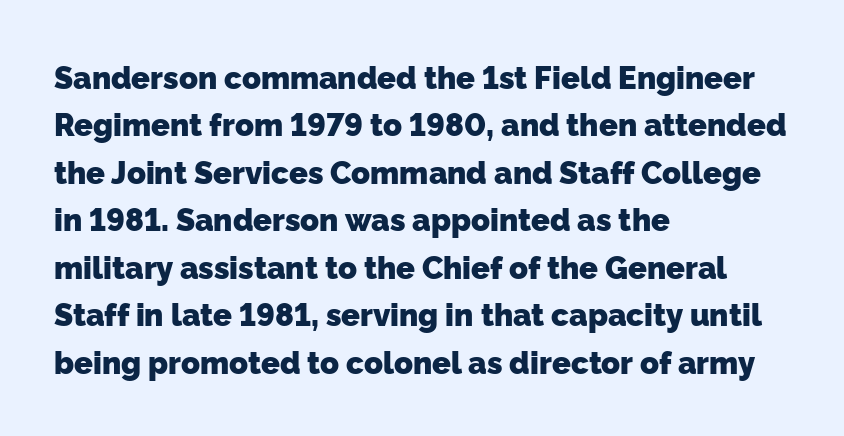
{"serif": "no", "bold": "yes", "weight": "heavy", "width": "normal", "stroke_contrast": "low", "x_height": "medium", "monospaced": "no", "underline": "no", "align": "left", "line_spacing": "normal", "line_spacing_ratio": 1.53, "letter_spacing": "normal", "letter_spacing_em": 0.0, "glyph_px": 31}
